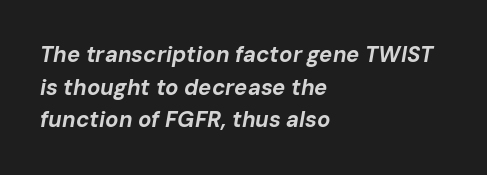
Q: Is the text bold? A: Yes.
Q: Is the text italic (slanted)? A: Yes, it leans right by about 10 degrees.
Q: Is the text underlined? A: No.
Q: How is the paragraph aligned? A: Left-aligned.
Q: Is the spacing between letters normal or unusually wide? A: Normal.
Q: Is the spacing between lines tight, normal or loose? A: Normal.
